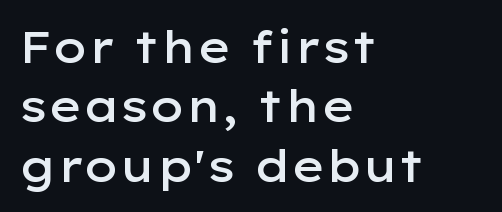
{"serif": "no", "italic": "no", "bold": "semi", "weight": "semibold", "width": "wide", "stroke_contrast": "low", "x_height": "medium", "monospaced": "no", "underline": "no", "align": "left", "line_spacing": "normal", "line_spacing_ratio": 1.35, "letter_spacing": "normal", "letter_spacing_em": 0.0, "glyph_px": 44}
